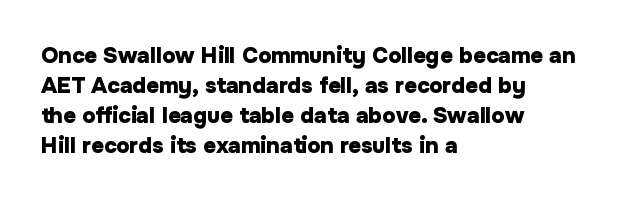
{"italic": "no", "bold": "yes", "underline": "no", "align": "left", "line_spacing": "normal", "line_spacing_ratio": 1.36, "letter_spacing": "normal", "letter_spacing_em": 0.0, "glyph_px": 22}
